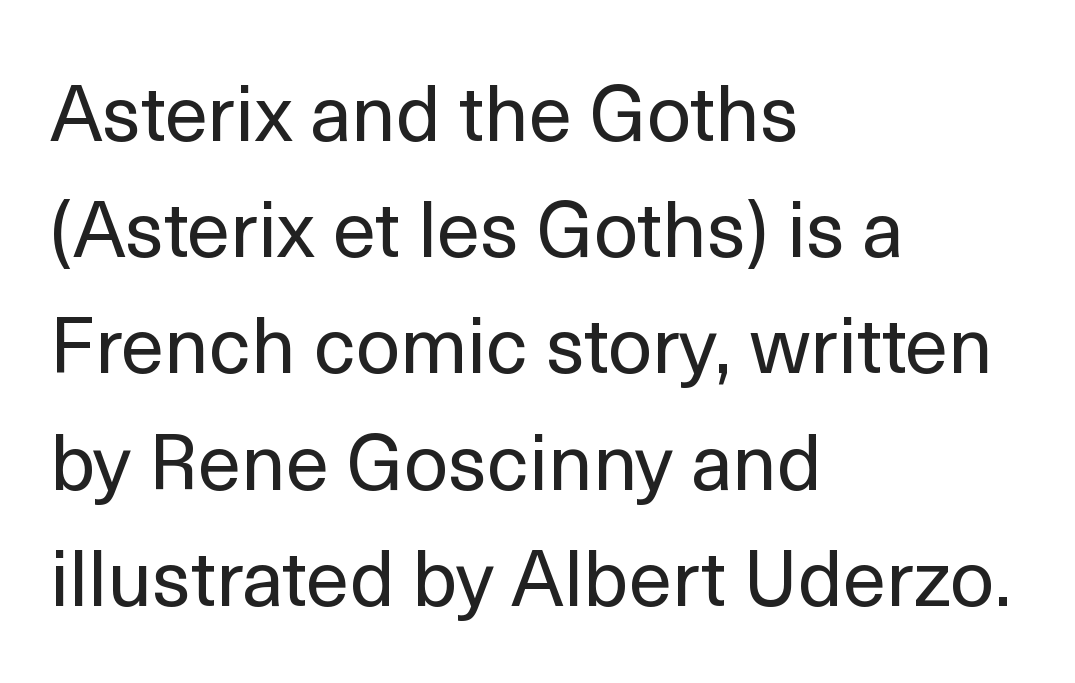
Q: Is the text bold? A: No.
Q: Is the text italic (slanted)? A: No, it is upright.
Q: Is the typeface a serif or a sans-serif typeface? A: Sans-serif.
Q: Is the text underlined? A: No.
Q: How is the paragraph aligned? A: Left-aligned.
Q: Is the spacing between letters normal or unusually wide? A: Normal.
Q: Is the spacing between lines tight, normal or loose? A: Normal.
Q: Width (condensed, normal, or wide)? A: Normal.
Q: x-height? A: Medium.
Q: Monospaced? A: No.
